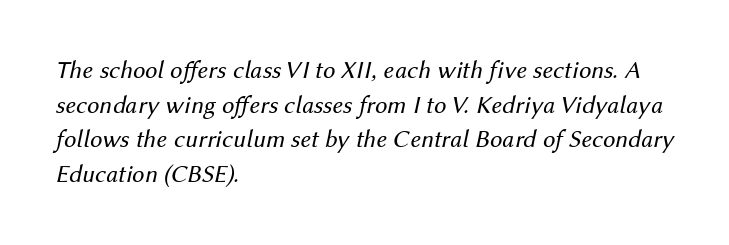
The gap between lines stays unmarked. The cut favours lightness, reaching ordinary text weight at its darkest. Look at the tracking — it's just the regular setting, nothing added. Visually the block forms a straight wall on the left and a jagged coastline on the right.
